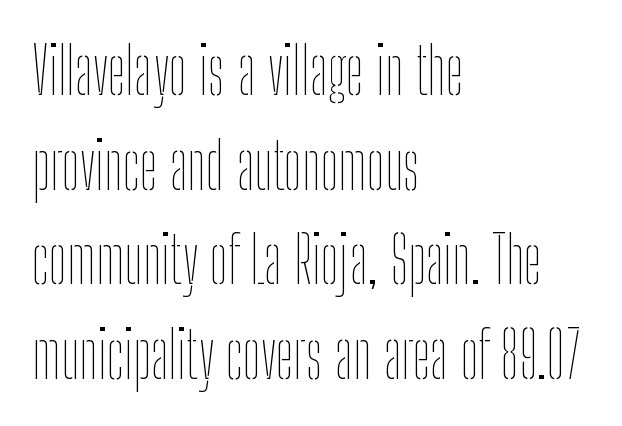
{"italic": "no", "bold": "no", "weight": "thin", "width": "condensed", "stroke_contrast": "low", "x_height": "medium", "monospaced": "no", "underline": "no", "align": "left", "line_spacing": "normal", "line_spacing_ratio": 1.48, "letter_spacing": "normal", "letter_spacing_em": 0.0, "glyph_px": 64}
